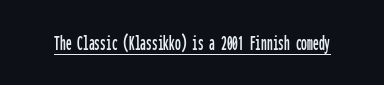
Q: Is the text italic (slanted)? A: No, it is upright.
Q: Is the text underlined? A: Yes.
Q: Is the spacing between letters normal or unusually wide? A: Normal.
